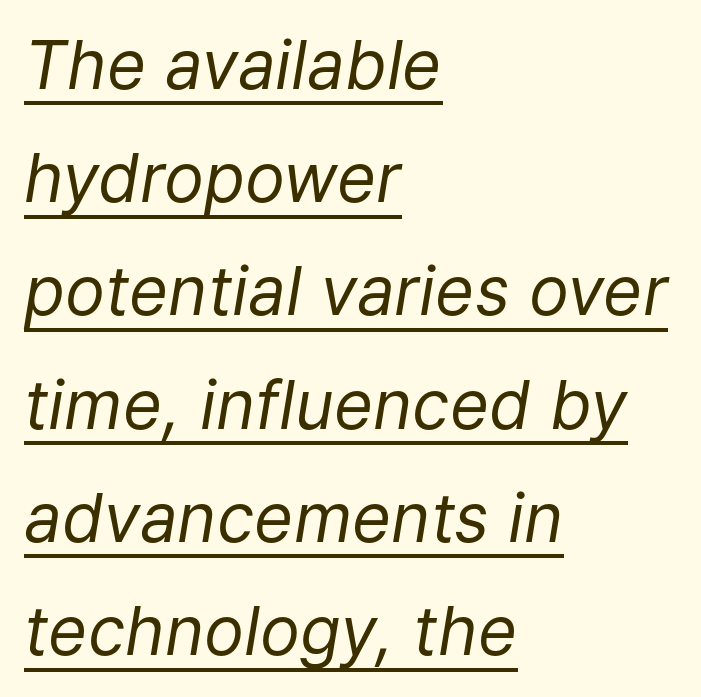
Q: Is the text bold? A: No.
Q: Is the text italic (slanted)? A: Yes, it leans right by about 9 degrees.
Q: Is the text underlined? A: Yes.
Q: How is the paragraph aligned? A: Left-aligned.
Q: Is the spacing between letters normal or unusually wide? A: Normal.
Q: Is the spacing between lines tight, normal or loose? A: Normal.
Q: Width (condensed, normal, or wide)? A: Normal.
Q: Stroke contrast? A: Low.
Q: x-height? A: Medium.
Q: Monospaced? A: No.
